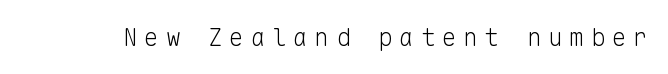
Q: Is the text bold? A: No.
Q: Is the text italic (slanted)? A: No, it is upright.
Q: Is the text underlined? A: No.
Q: Is the spacing between letters normal or unusually wide? A: Unusually wide.
